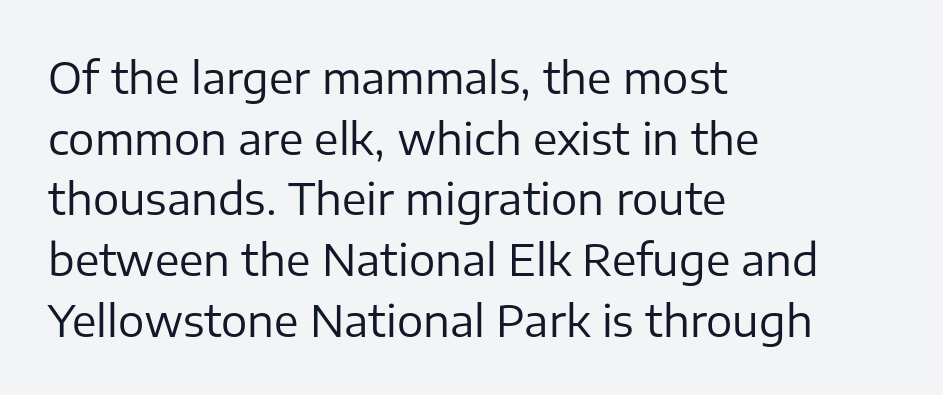
Weight: in the light-to-regular range. To sum up the face: it is a sans, with no serifs. This sample is left-justified, so line endings fall wherever the words run out. Letters rest on an invisible, unmarked baseline.
